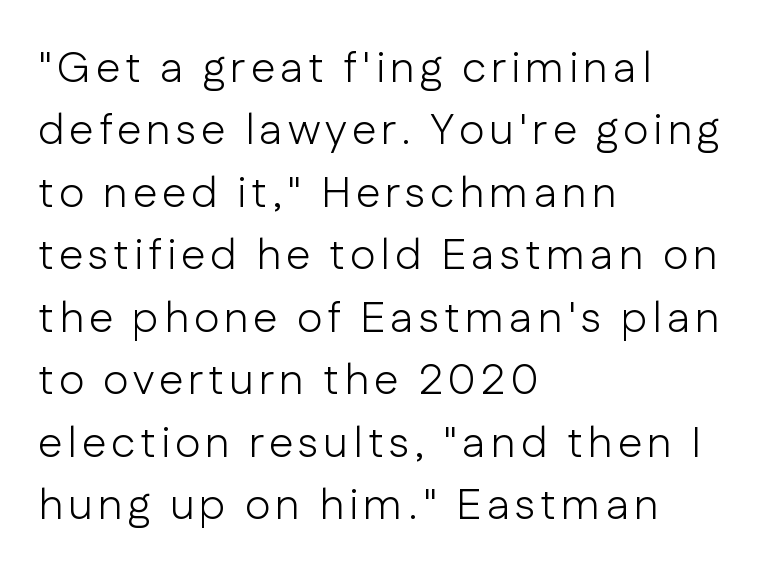
{"serif": "no", "italic": "no", "bold": "no", "weight": "light", "width": "normal", "stroke_contrast": "low", "x_height": "medium", "monospaced": "no", "underline": "no", "align": "left", "line_spacing": "normal", "line_spacing_ratio": 1.42, "glyph_px": 44}
